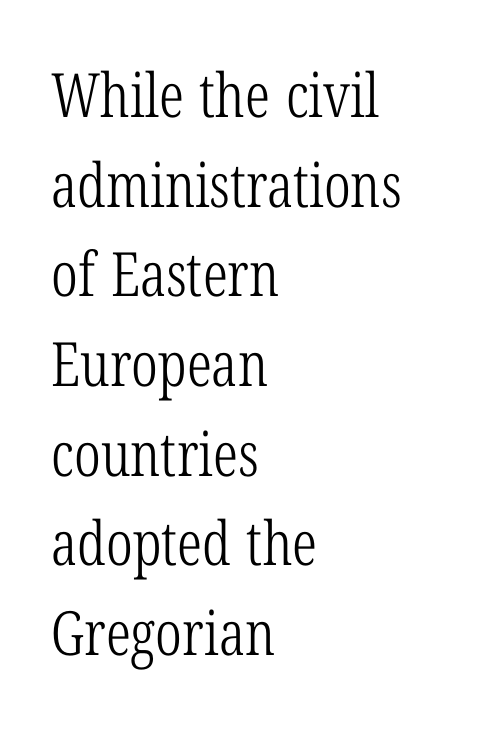
Q: Is the text bold? A: No.
Q: Is the typeface a serif or a sans-serif typeface? A: Serif.
Q: Is the text underlined? A: No.
Q: How is the paragraph aligned? A: Left-aligned.
Q: Is the spacing between letters normal or unusually wide? A: Normal.
Q: Is the spacing between lines tight, normal or loose? A: Normal.
Q: Width (condensed, normal, or wide)? A: Condensed.
Q: Stroke contrast? A: Low.
Q: x-height? A: Medium.
Q: Monospaced? A: No.
